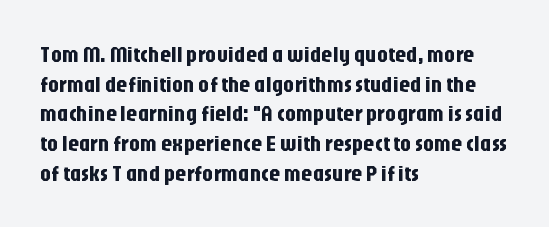
The image shows 22 px text type, upright; set left-aligned, normal line spacing (1.35x), normal letter spacing, not underlined.
